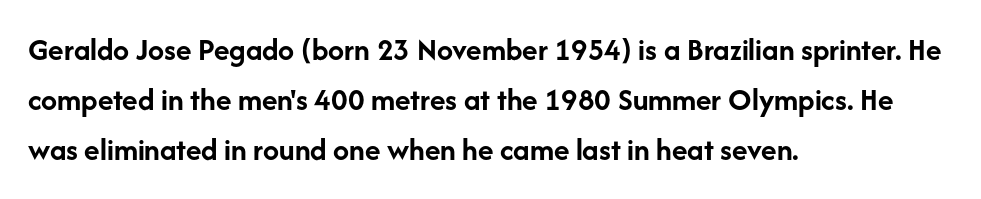
Q: Is the text bold? A: Yes.
Q: Is the text italic (slanted)? A: No, it is upright.
Q: Is the typeface a serif or a sans-serif typeface? A: Sans-serif.
Q: Is the text underlined? A: No.
Q: How is the paragraph aligned? A: Left-aligned.
Q: Is the spacing between letters normal or unusually wide? A: Normal.
Q: Is the spacing between lines tight, normal or loose? A: Normal.
Q: Width (condensed, normal, or wide)? A: Normal.
Q: Stroke contrast? A: Low.
Q: x-height? A: Medium.
Q: Monospaced? A: No.
